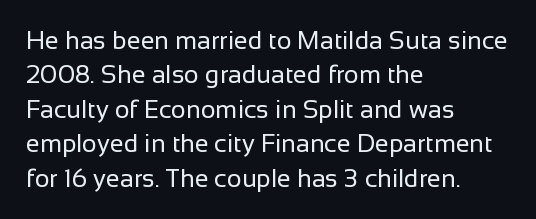
{"italic": "no", "bold": "no", "underline": "no", "align": "left", "line_spacing": "normal", "line_spacing_ratio": 1.38, "letter_spacing": "normal", "letter_spacing_em": 0.0, "glyph_px": 25}
